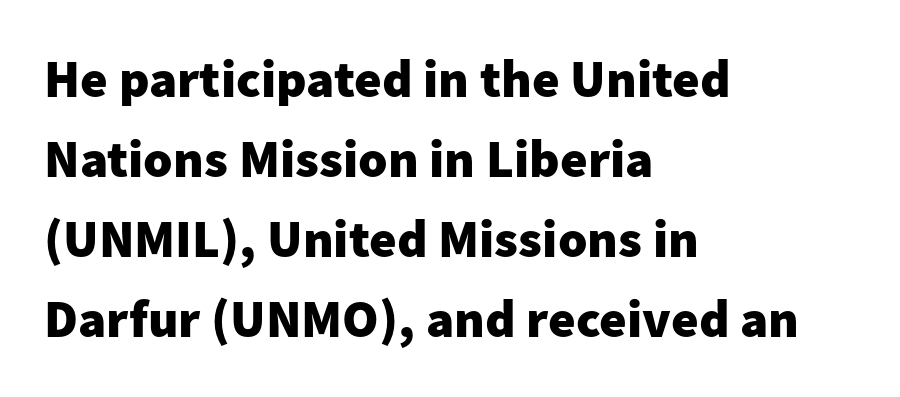
The image shows 53 px heavy sans-serif type, upright; set left-aligned, normal line spacing (1.51x), normal letter spacing, not underlined; low stroke contrast and a medium x-height.
